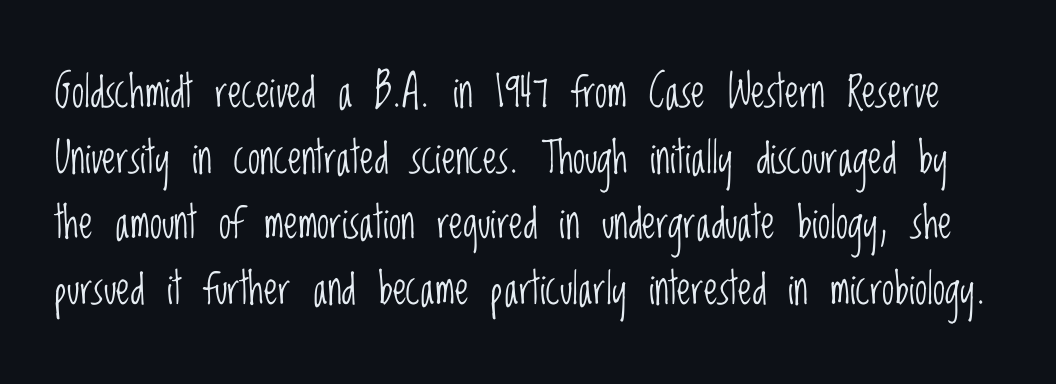
{"serif": "no", "italic": "no", "bold": "no", "weight": "light", "width": "condensed", "stroke_contrast": "low", "x_height": "large", "monospaced": "no", "underline": "no", "line_spacing": "normal", "line_spacing_ratio": 1.49, "letter_spacing": "normal", "letter_spacing_em": 0.0, "glyph_px": 44}
